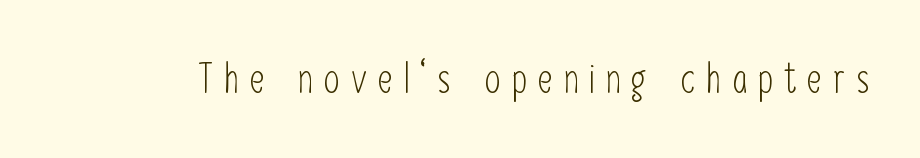
{"serif": "no", "italic": "no", "bold": "no", "weight": "light", "width": "condensed", "stroke_contrast": "low", "x_height": "medium", "monospaced": "no", "underline": "no", "letter_spacing": "wide", "letter_spacing_em": 0.27, "glyph_px": 41}
